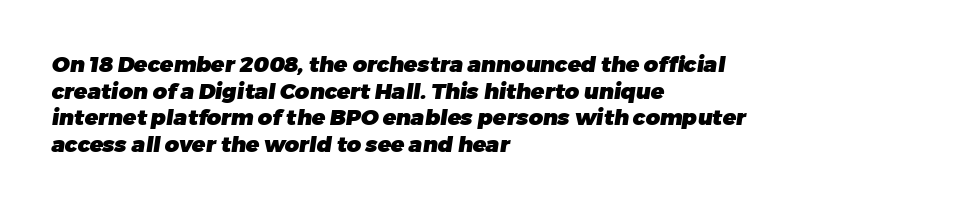
The letterforms sit shoulder to shoulder at normal distance. Bare-footed words on every line. The letters are bold, with thick, heavy strokes. Horizontal alignment here is leftward, the default for most running prose.
